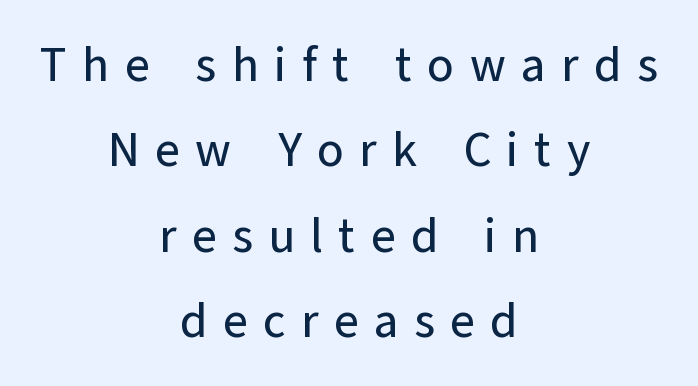
The face used here is proportionally spaced, like ordinary book or web type. The tracking reads as deliberately expanded to a designer's eye. Grotesque or geometric, the face here clearly has no serifs. One-word summary of the alignment: center.
